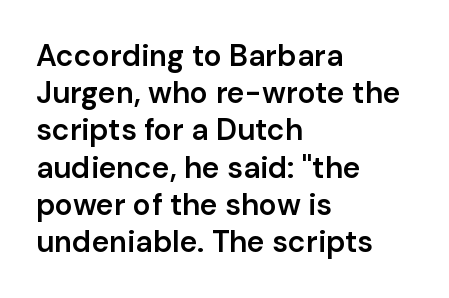
{"serif": "no", "italic": "no", "bold": "semi", "weight": "semibold", "width": "normal", "stroke_contrast": "low", "x_height": "medium", "monospaced": "no", "underline": "no", "align": "left", "line_spacing_ratio": 1.24, "letter_spacing": "normal", "letter_spacing_em": 0.0, "glyph_px": 30}
